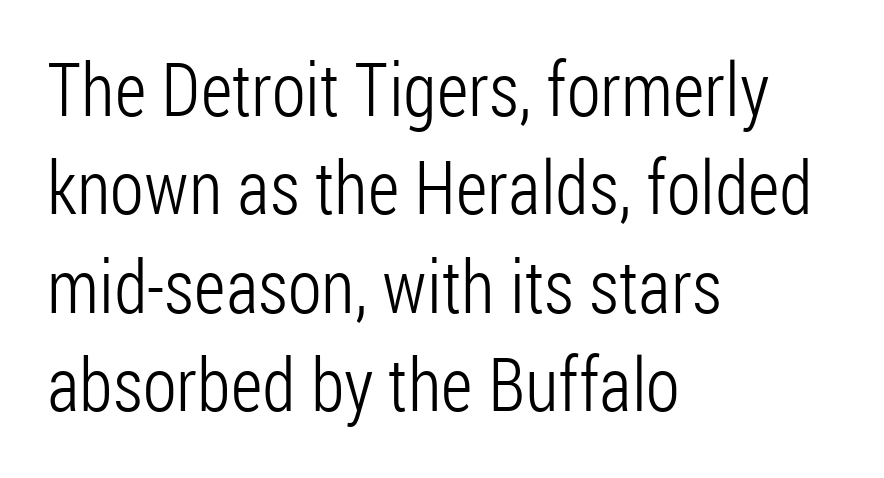
The image shows 74 px light, condensed sans-serif type, upright; set left-aligned, normal line spacing (1.33x), normal letter spacing, not underlined; low stroke contrast and a medium x-height.
